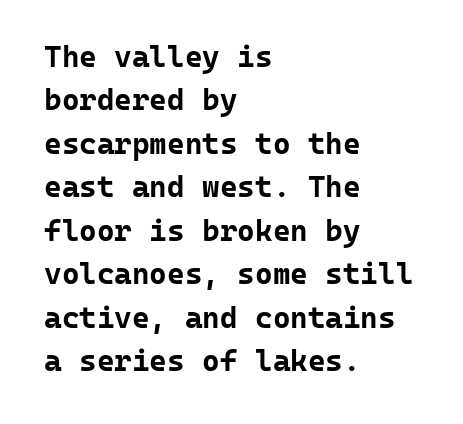
Summary of weight: heavy, a full bold. The specimen omits any rule beneath the text block's lines. Standard letterfit; no display-style spreading of the glyphs. The face used here is monospaced, like something from a code editor.
